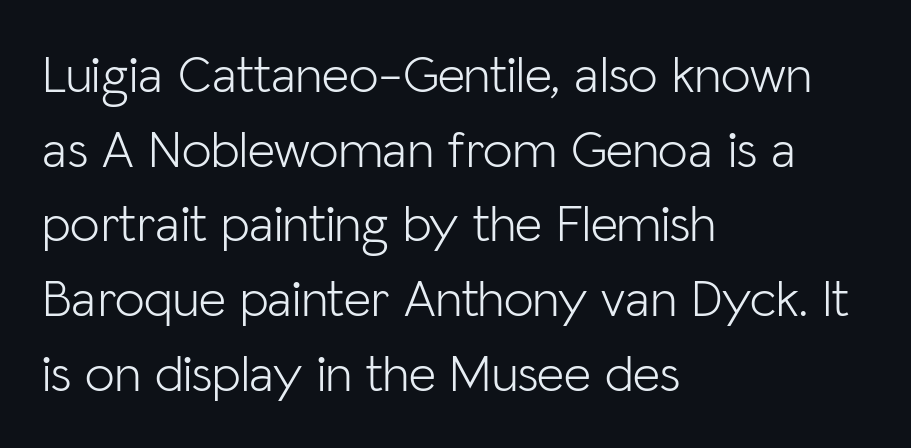
Q: Is the text bold? A: No.
Q: Is the text italic (slanted)? A: No, it is upright.
Q: Is the typeface a serif or a sans-serif typeface? A: Sans-serif.
Q: Is the text underlined? A: No.
Q: How is the paragraph aligned? A: Left-aligned.
Q: Is the spacing between letters normal or unusually wide? A: Normal.
Q: Is the spacing between lines tight, normal or loose? A: Normal.
Q: Width (condensed, normal, or wide)? A: Normal.
Q: Stroke contrast? A: Low.
Q: x-height? A: Medium.
Q: Monospaced? A: No.
